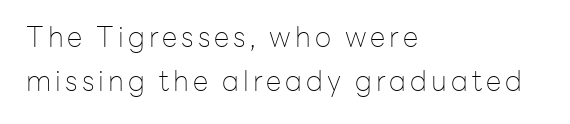
The font's upright variant was chosen for this text. The face used here is proportionally spaced, like ordinary book or web type. This is sans-serif lettering, the kind often seen on screens and signage. No extra ink here — the face is not bold. The rag falls on the right side of this text block.
